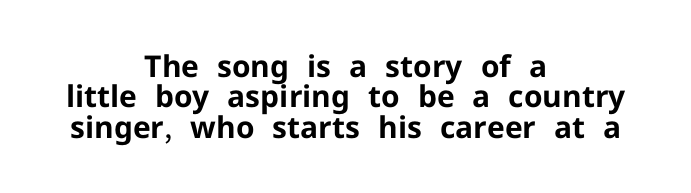
The image shows 30 px bold sans-serif type, upright; set centered, tight line spacing (1.01x), normal letter spacing, not underlined; low stroke contrast and a medium x-height.
